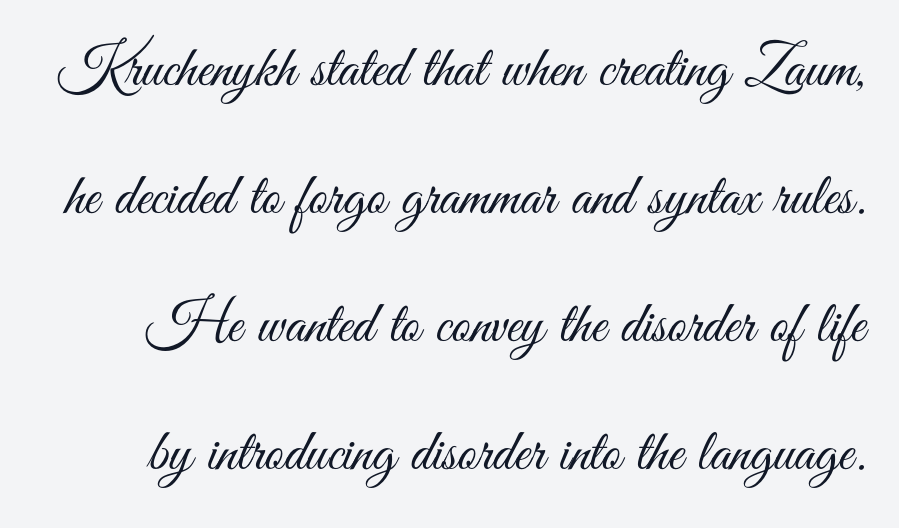
The image shows 59 px light, condensed sans-serif type; set loose line spacing (2.17x), normal letter spacing, not underlined; medium stroke contrast and a small x-height.
